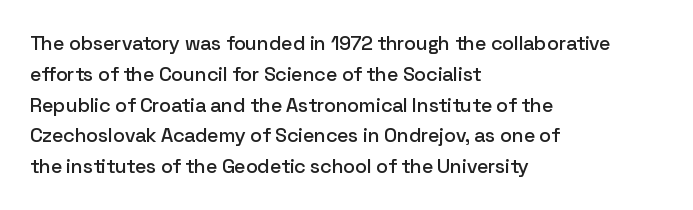
Letter spacing: default. This rendering uses left alignment, leaving the right contour irregular. The axis of the letterforms is exactly vertical. Evenly set lines give the paragraph a standard silhouette.
